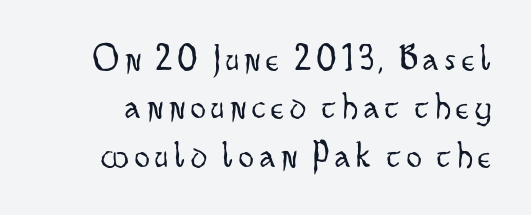
{"serif": "no", "italic": "no", "bold": "no", "weight": "light", "width": "condensed", "stroke_contrast": "low", "x_height": "small", "monospaced": "no", "underline": "no", "line_spacing": "normal", "line_spacing_ratio": 1.31, "glyph_px": 37}
